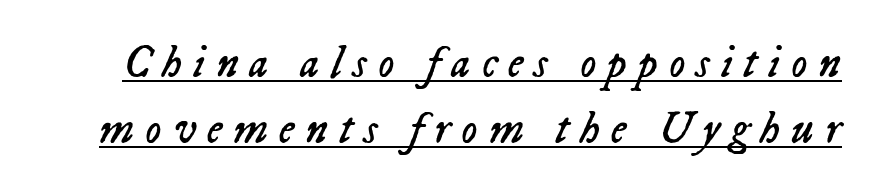
Q: Is the text bold? A: No.
Q: Is the text italic (slanted)? A: Yes, it leans right by about 23 degrees.
Q: Is the text underlined? A: Yes.
Q: Is the spacing between letters normal or unusually wide? A: Unusually wide.
Q: Is the spacing between lines tight, normal or loose? A: Normal.
Q: Width (condensed, normal, or wide)? A: Normal.
Q: Stroke contrast? A: Low.
Q: x-height? A: Medium.
Q: Monospaced? A: No.
